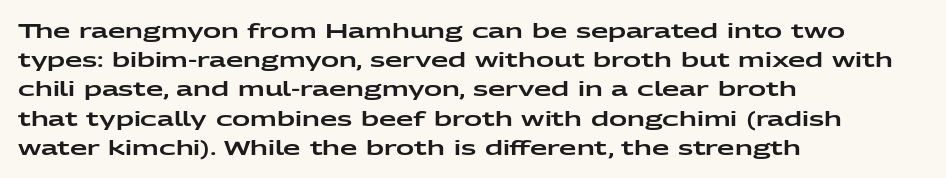
Q: Is the text italic (slanted)? A: No, it is upright.
Q: Is the text underlined? A: No.
Q: How is the paragraph aligned? A: Left-aligned.
Q: Is the spacing between letters normal or unusually wide? A: Normal.
Q: Is the spacing between lines tight, normal or loose? A: Normal.
